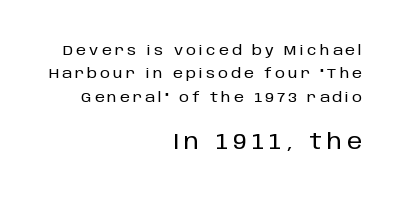
Q: Is the text italic (slanted)? A: No, it is upright.
Q: Is the text underlined? A: No.
Q: How is the paragraph aligned? A: Right-aligned.
Q: Is the spacing between letters normal or unusually wide? A: Unusually wide.
Q: Is the spacing between lines tight, normal or loose? A: Normal.
Q: Which block of text is set in a larger size, the first (top) or the second (bottom)? A: The second (bottom) one.
